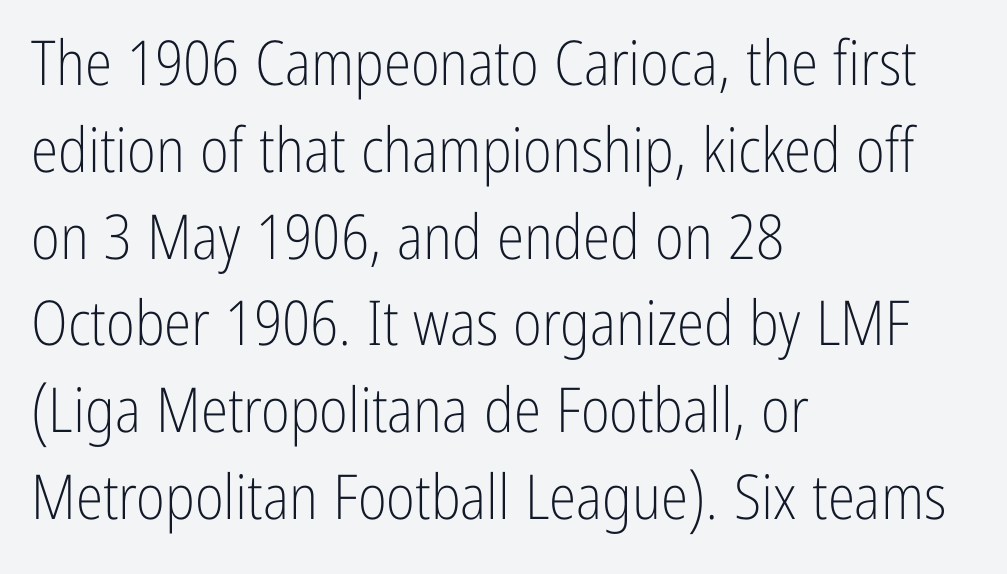
{"serif": "no", "italic": "no", "bold": "no", "weight": "light", "width": "condensed", "stroke_contrast": "low", "x_height": "medium", "monospaced": "no", "underline": "no", "align": "left", "line_spacing": "normal", "line_spacing_ratio": 1.4, "letter_spacing": "normal", "letter_spacing_em": 0.0, "glyph_px": 62}
